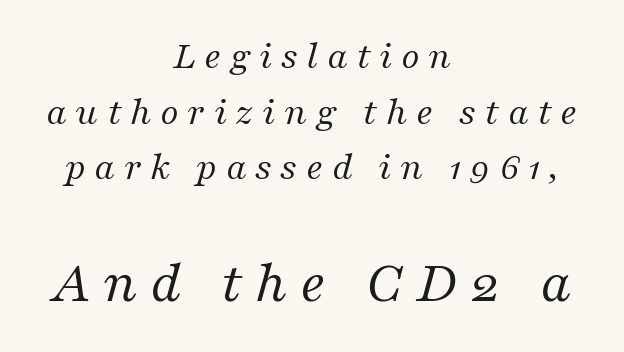
The image shows 60 px regular-weight serif type, italic (leaning right); set centered, normal line spacing (1.39x), unusually wide letter spacing (+0.21 em), not underlined; the second (bottom) block is 1.5x larger; medium stroke contrast and a medium x-height.
